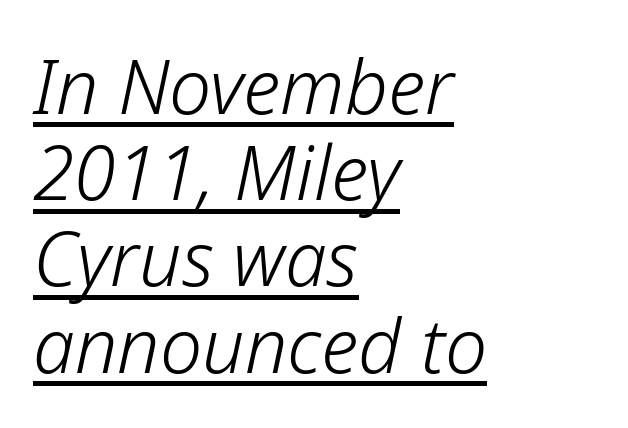
The image shows 75 px light type, italic (leaning right); set left-aligned, tight line spacing (1.15x), normal letter spacing, underlined; low stroke contrast and a medium x-height.
